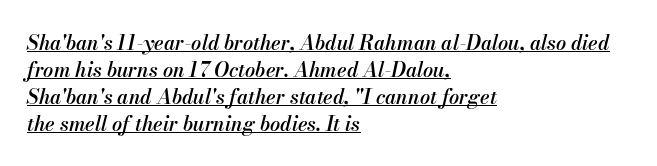
The image shows 20 px text type, italic (leaning right); set left-aligned, normal line spacing (1.35x), normal letter spacing, underlined.
